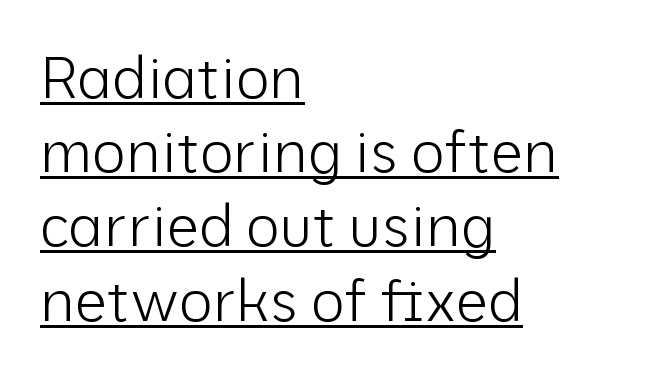
Q: Is the text bold? A: No.
Q: Is the text italic (slanted)? A: No, it is upright.
Q: Is the typeface a serif or a sans-serif typeface? A: Sans-serif.
Q: Is the text underlined? A: Yes.
Q: How is the paragraph aligned? A: Left-aligned.
Q: Is the spacing between letters normal or unusually wide? A: Normal.
Q: Is the spacing between lines tight, normal or loose? A: Normal.
Q: Width (condensed, normal, or wide)? A: Normal.
Q: Stroke contrast? A: Low.
Q: x-height? A: Medium.
Q: Monospaced? A: No.
